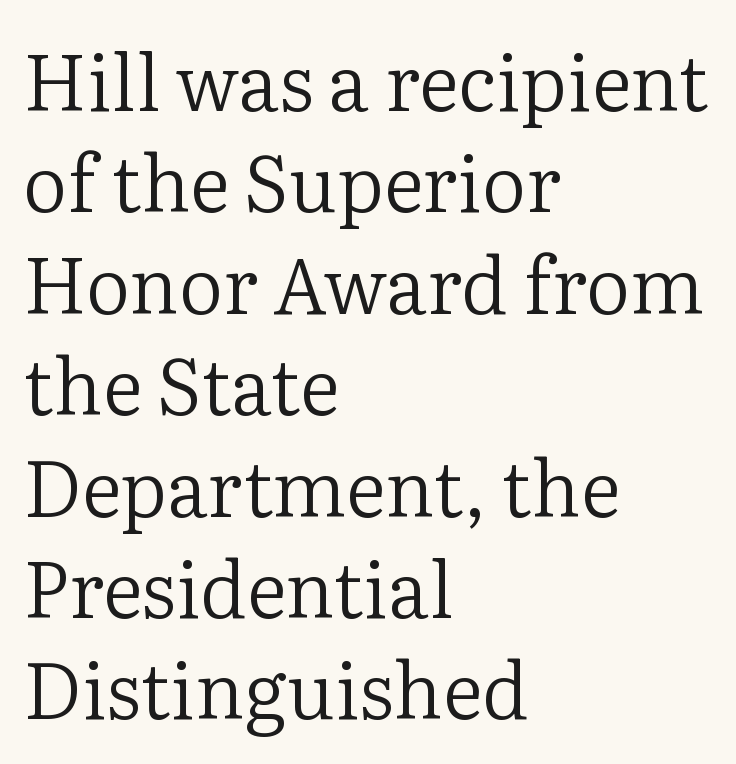
Q: Is the text bold? A: No.
Q: Is the text italic (slanted)? A: No, it is upright.
Q: Is the typeface a serif or a sans-serif typeface? A: Serif.
Q: Is the text underlined? A: No.
Q: How is the paragraph aligned? A: Left-aligned.
Q: Is the spacing between letters normal or unusually wide? A: Normal.
Q: Is the spacing between lines tight, normal or loose? A: Normal.
Q: Width (condensed, normal, or wide)? A: Normal.
Q: Stroke contrast? A: Low.
Q: x-height? A: Medium.
Q: Monospaced? A: No.
